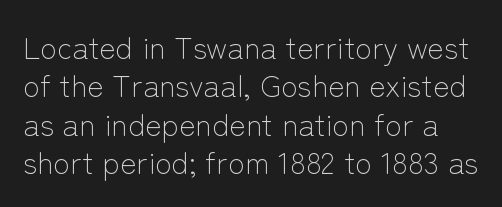
This is roman type, the default non-slanted kind. The face looks like a standard text weight, possibly lighter. Underlining? Definitely not there. You could not count columns in this text — the font is proportionally spaced.
